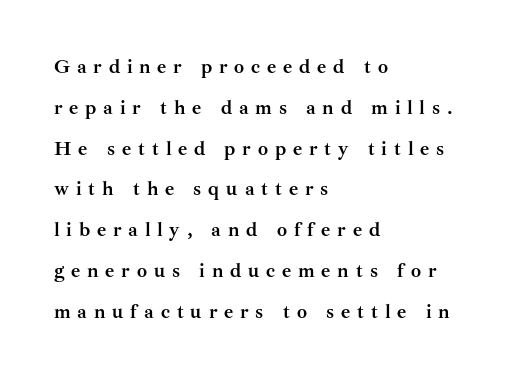
Q: Is the text bold? A: Yes.
Q: Is the text italic (slanted)? A: No, it is upright.
Q: Is the text underlined? A: No.
Q: How is the paragraph aligned? A: Left-aligned.
Q: Is the spacing between letters normal or unusually wide? A: Unusually wide.
Q: Is the spacing between lines tight, normal or loose? A: Loose.
